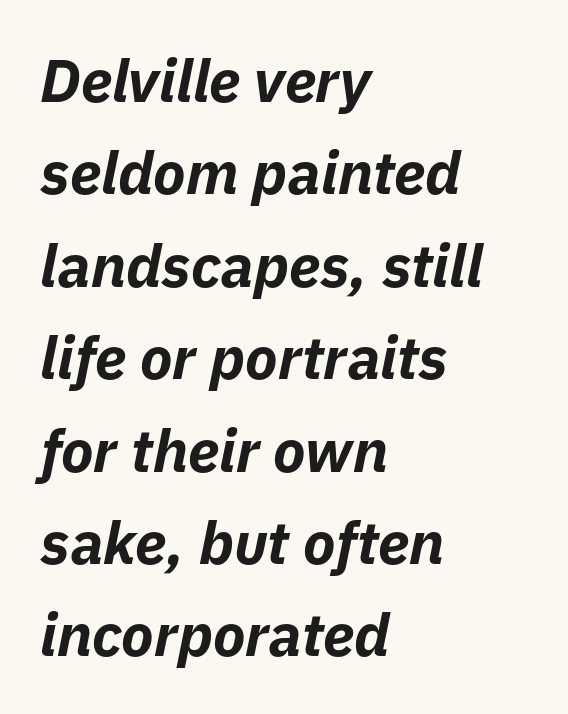
The image shows 60 px bold type, italic (leaning right); set left-aligned, normal line spacing (1.54x), normal letter spacing, not underlined; low stroke contrast and a medium x-height.
